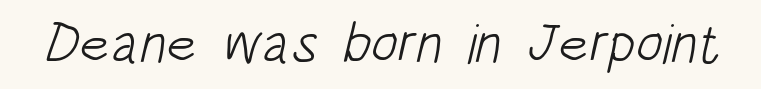
{"serif": "no", "bold": "no", "weight": "light", "width": "condensed", "stroke_contrast": "low", "x_height": "large", "monospaced": "no", "underline": "no", "letter_spacing": "normal", "letter_spacing_em": 0.0, "glyph_px": 56}
